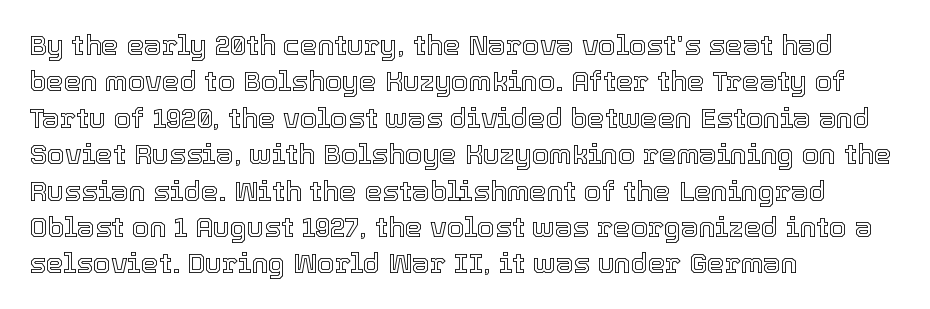
Q: Is the text italic (slanted)? A: No, it is upright.
Q: Is the text underlined? A: No.
Q: How is the paragraph aligned? A: Left-aligned.
Q: Is the spacing between letters normal or unusually wide? A: Normal.
Q: Is the spacing between lines tight, normal or loose? A: Normal.
Q: Width (condensed, normal, or wide)? A: Normal.
Q: x-height? A: Medium.
Q: Monospaced? A: No.
